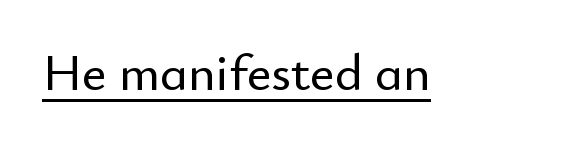
Q: Is the text italic (slanted)? A: No, it is upright.
Q: Is the typeface a serif or a sans-serif typeface? A: Sans-serif.
Q: Is the text underlined? A: Yes.
Q: Is the spacing between letters normal or unusually wide? A: Normal.
Q: Width (condensed, normal, or wide)? A: Normal.
Q: Stroke contrast? A: Low.
Q: x-height? A: Small.
Q: Monospaced? A: No.
